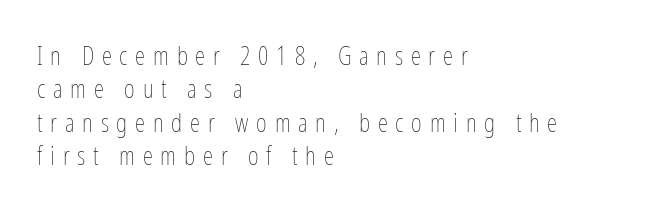
The image shows 26 px text type, upright; set left-aligned, normal line spacing (1.28x), unusually wide letter spacing (+0.3 em), not underlined.
